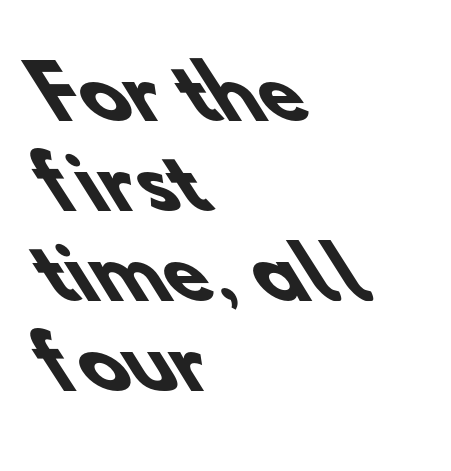
You could not count columns in this text — the font is proportionally spaced. The horizontal fit of the characters is conventional and even. Interline gaps are of average width in this sample. Caption: bold face, heavy strokes.
